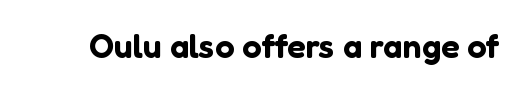
Look at the bottom of the vertical strokes: they stop flat, with no serifs. Just letters on the line, the space beneath them empty. A typesetter would call this proportional, since set widths differ per character. The lettering holds an erect, upright posture throughout. The horizontal fit of the characters is conventional and even.
